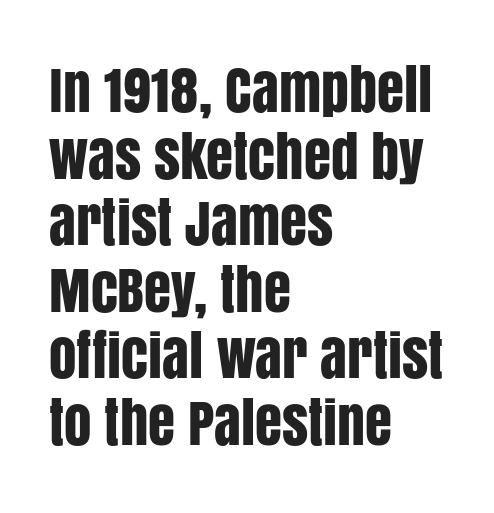
The image shows 55 px condensed sans-serif type, upright; set left-aligned, line spacing 1.21x, normal letter spacing, not underlined; low stroke contrast and a large x-height.
